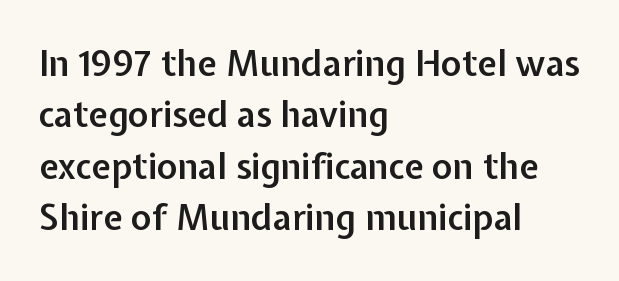
Each new line begins a customary step beneath the previous one. These lines carry some extra weight — a demibold, not a full bold. Classification — sans serif. Clear beneath every line of the passage. The face used here is proportionally spaced, like ordinary book or web type. Typeset ragged right — the left edge is the straight one.
